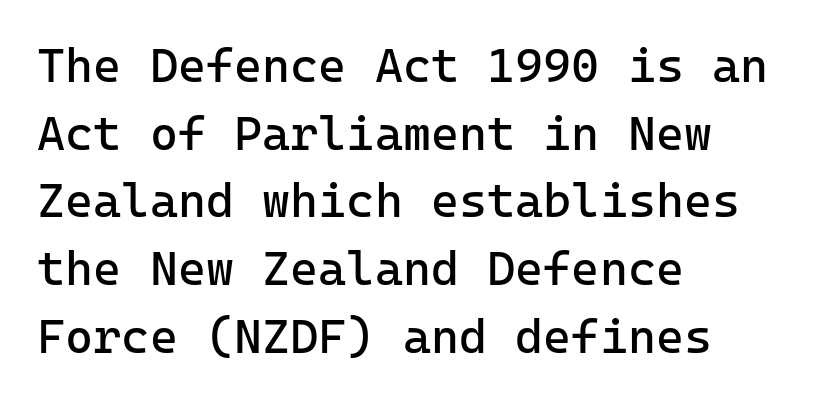
Vertical strokes here are truly vertical. A quiet, ordinary-to-light weight characterises the typeface. A sans-serif font was chosen for this passage. Rule under the text: the space is simply empty. Honestly, the letter spacing is just normal — you wouldn't notice it. Left-aligned paragraph, ragged on the right.
